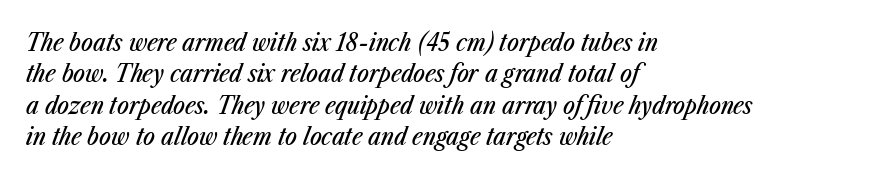
Slant detected: the letters are inclined. The passage shown has conventional tracking throughout. Teacher's note: observe the even left margin — that is flush-left alignment. The space beneath each line is pristine and unruled. Vertically, the passage feels balanced, rows spaced as you'd expect.
